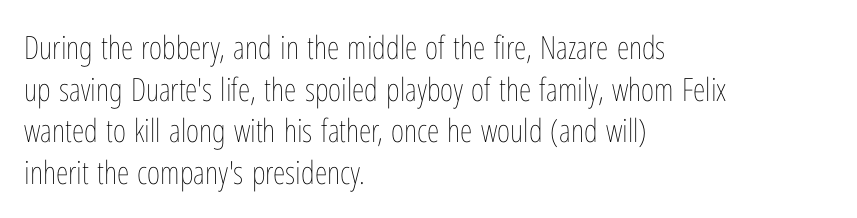
Q: Is the text bold? A: No.
Q: Is the text italic (slanted)? A: No, it is upright.
Q: Is the text underlined? A: No.
Q: How is the paragraph aligned? A: Left-aligned.
Q: Is the spacing between letters normal or unusually wide? A: Normal.
Q: Is the spacing between lines tight, normal or loose? A: Normal.
Q: Width (condensed, normal, or wide)? A: Condensed.
Q: Stroke contrast? A: Low.
Q: x-height? A: Medium.
Q: Monospaced? A: No.
